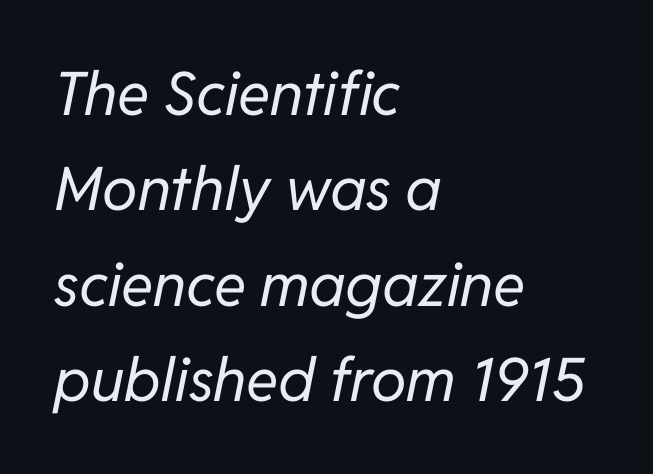
The image shows 60 px regular-weight type, italic (leaning right); set left-aligned, normal line spacing (1.59x), normal letter spacing, not underlined; low stroke contrast and a medium x-height.
